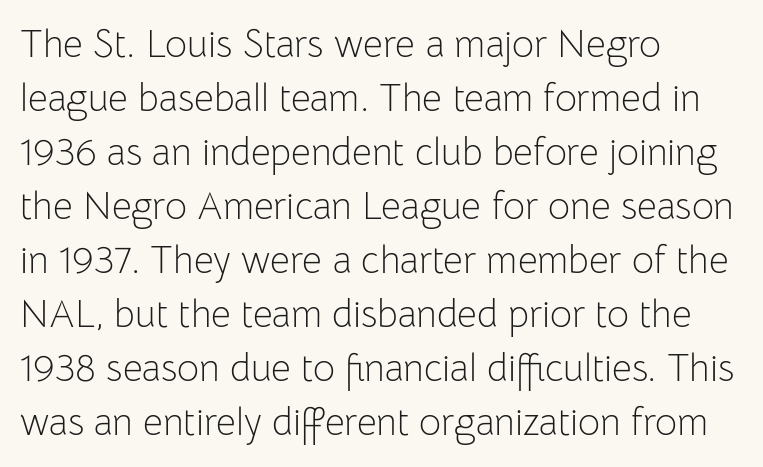
The image shows 38 px light sans-serif type, upright; set left-aligned, normal line spacing (1.42x), normal letter spacing, not underlined; low stroke contrast and a medium x-height.
